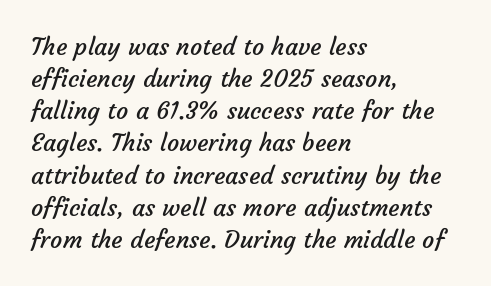
The image shows 24 px text type; set left-aligned, normal line spacing (1.34x), normal letter spacing, not underlined.
